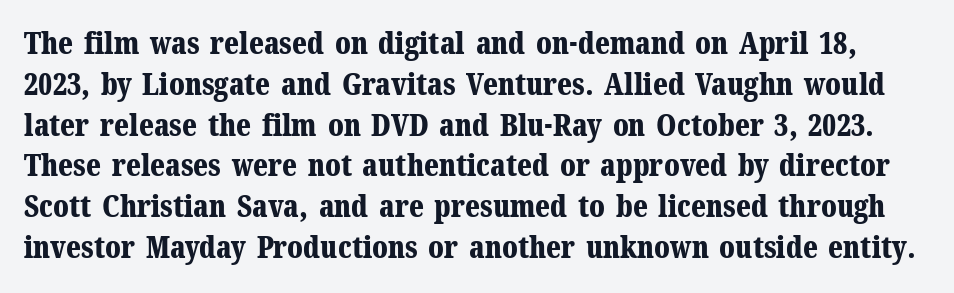
Q: Is the text bold? A: Yes.
Q: Is the text italic (slanted)? A: No, it is upright.
Q: Is the typeface a serif or a sans-serif typeface? A: Serif.
Q: Is the text underlined? A: No.
Q: Is the spacing between letters normal or unusually wide? A: Normal.
Q: Is the spacing between lines tight, normal or loose? A: Normal.
Q: Width (condensed, normal, or wide)? A: Normal.
Q: Stroke contrast? A: Medium.
Q: x-height? A: Medium.
Q: Monospaced? A: No.
